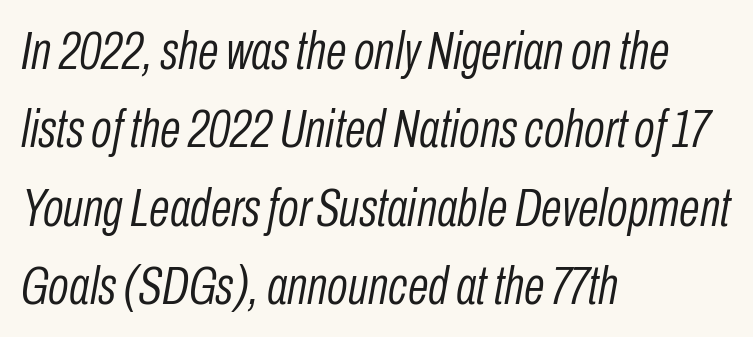
Does the lettering tilt? It does — this is italic. Do the characters align in a grid? No, the font is proportional. Students, note that the glyphs here touch the page at normal intervals. Each row of text sits above clean, open space. This is not heavy type; no bold has been used. Leading matches the norm, producing a regular column.
